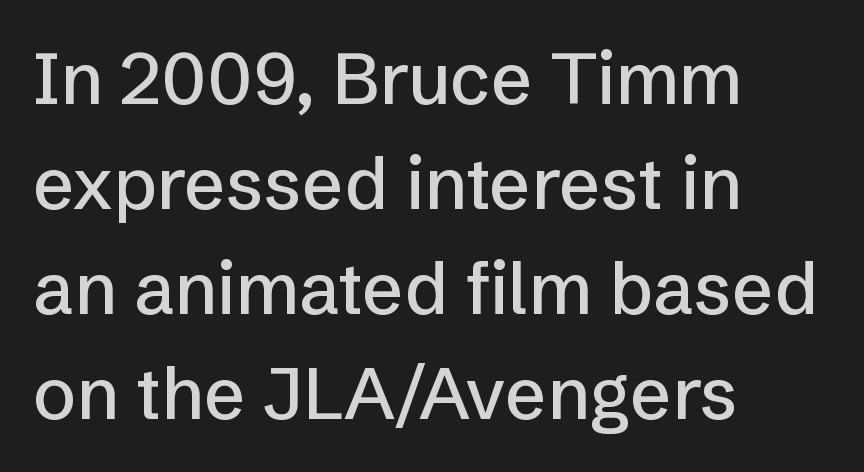
The image shows 72 px sans-serif type, upright; set left-aligned, normal line spacing (1.46x), normal letter spacing, not underlined; low stroke contrast and a medium x-height.
